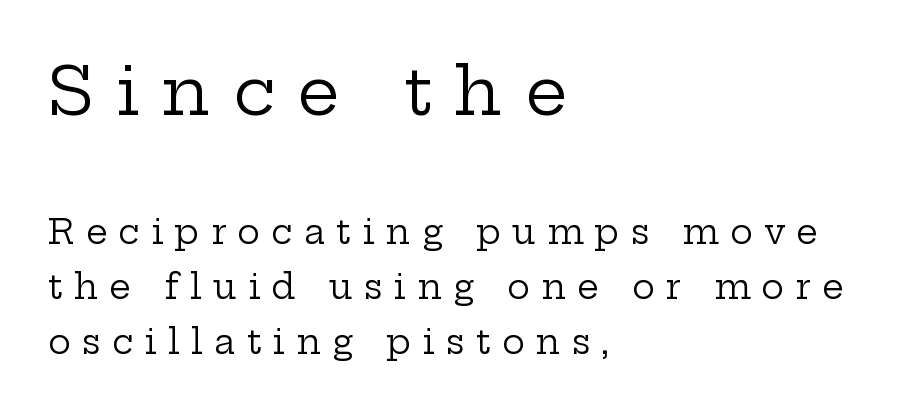
The image shows 67 px regular-weight, wide serif type, upright; set left-aligned, normal line spacing (1.62x), unusually wide letter spacing (+0.33 em), not underlined; the first (top) block is 1.97x larger; low stroke contrast and a medium x-height.
